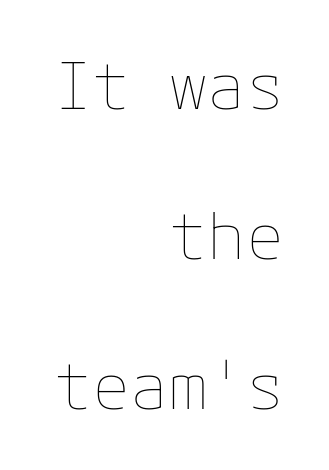
The image shows 64 px thin type, upright; set right-aligned, loose line spacing (2.34x), normal letter spacing, not underlined; low stroke contrast and a medium x-height.
